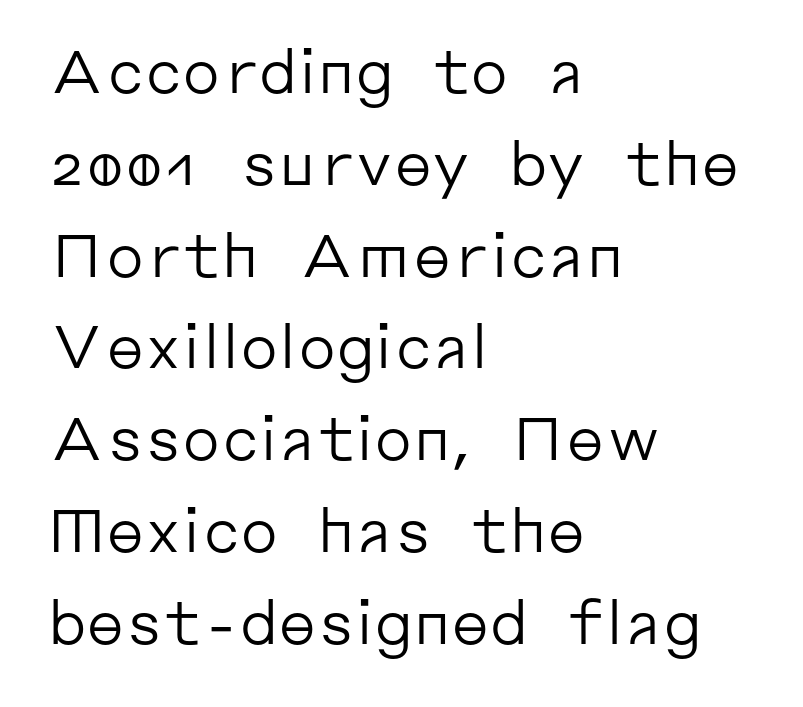
Q: Is the text bold? A: No.
Q: Is the text italic (slanted)? A: No, it is upright.
Q: Is the typeface a serif or a sans-serif typeface? A: Sans-serif.
Q: Is the text underlined? A: No.
Q: How is the paragraph aligned? A: Left-aligned.
Q: Is the spacing between letters normal or unusually wide? A: Normal.
Q: Is the spacing between lines tight, normal or loose? A: Normal.
Q: Width (condensed, normal, or wide)? A: Normal.
Q: Stroke contrast? A: Low.
Q: x-height? A: Medium.
Q: Monospaced? A: No.
